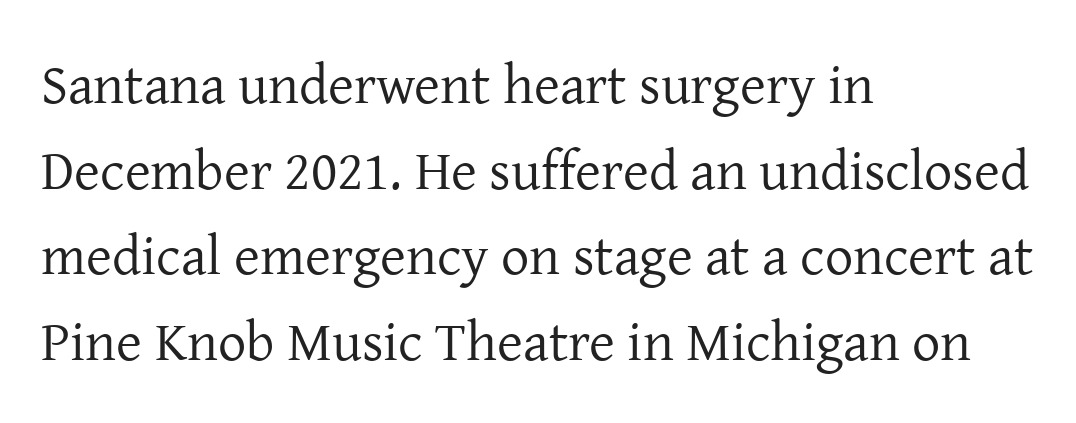
Q: Is the text bold? A: No.
Q: Is the text italic (slanted)? A: No, it is upright.
Q: Is the typeface a serif or a sans-serif typeface? A: Serif.
Q: Is the text underlined? A: No.
Q: How is the paragraph aligned? A: Left-aligned.
Q: Is the spacing between letters normal or unusually wide? A: Normal.
Q: Is the spacing between lines tight, normal or loose? A: Normal.
Q: Width (condensed, normal, or wide)? A: Normal.
Q: Stroke contrast? A: Low.
Q: x-height? A: Medium.
Q: Monospaced? A: No.
